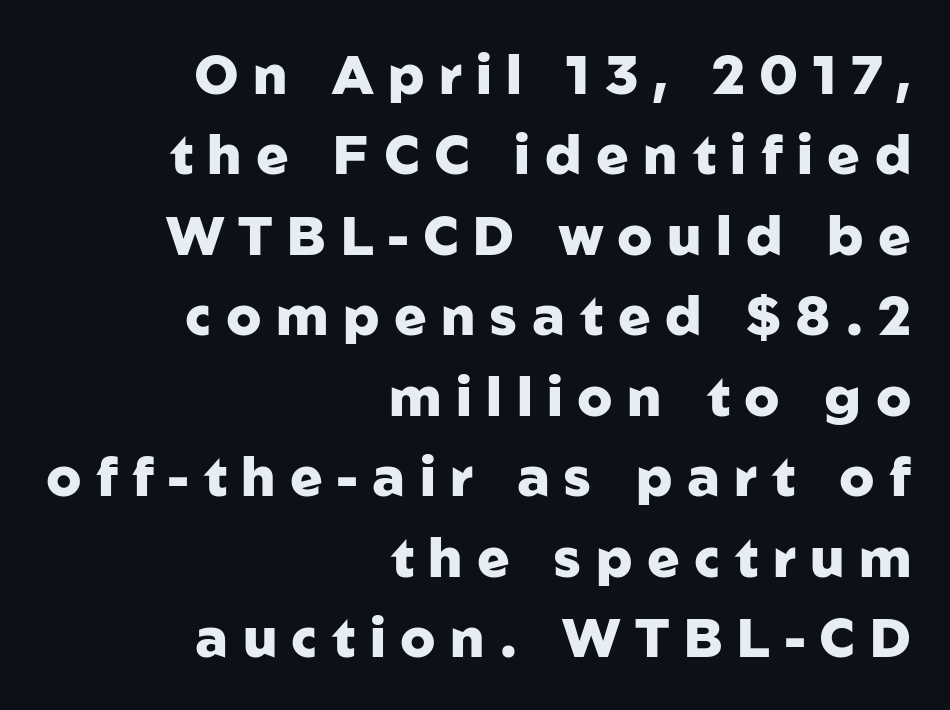
You can tell it's not italic because the verticals are truly vertical. Students, note that the glyphs here are deliberately spaced far apart. Note the varied advance widths — an 'i' is clearly narrower than an 'm'. This sample uses a sans-serif face. Descenders are the only things crossing below the line.
